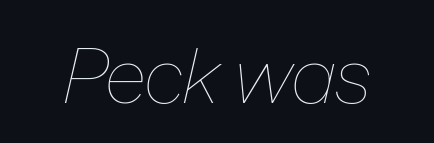
{"italic": "yes", "lean": "right", "slant_degrees": 13, "bold": "no", "weight": "thin", "width": "normal", "stroke_contrast": "low", "x_height": "medium", "monospaced": "no", "underline": "no", "letter_spacing": "normal", "letter_spacing_em": 0.0, "glyph_px": 78}
